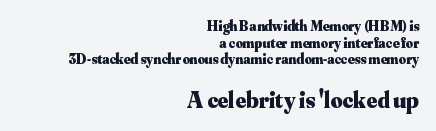
Q: Is the text bold? A: Yes.
Q: Is the text italic (slanted)? A: No, it is upright.
Q: Is the text underlined? A: No.
Q: How is the paragraph aligned? A: Right-aligned.
Q: Is the spacing between letters normal or unusually wide? A: Normal.
Q: Which block of text is set in a larger size, the first (top) or the second (bottom)? A: The second (bottom) one.
